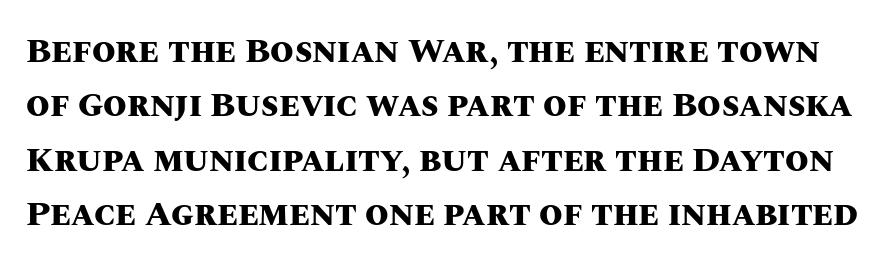
Q: Is the text bold? A: Yes.
Q: Is the text italic (slanted)? A: No, it is upright.
Q: Is the text underlined? A: No.
Q: Is the spacing between letters normal or unusually wide? A: Normal.
Q: Is the spacing between lines tight, normal or loose? A: Normal.
Q: Width (condensed, normal, or wide)? A: Normal.
Q: Stroke contrast? A: Medium.
Q: x-height? A: Large.
Q: Monospaced? A: No.
